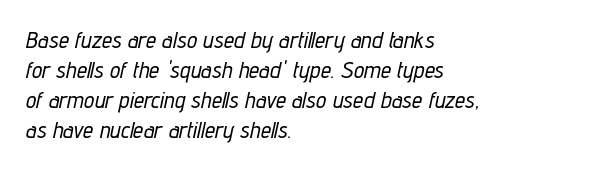
{"italic": "yes", "lean": "right", "slant_degrees": 12, "underline": "no", "align": "left", "line_spacing": "normal", "line_spacing_ratio": 1.3, "letter_spacing": "normal", "letter_spacing_em": 0.0, "glyph_px": 23}
